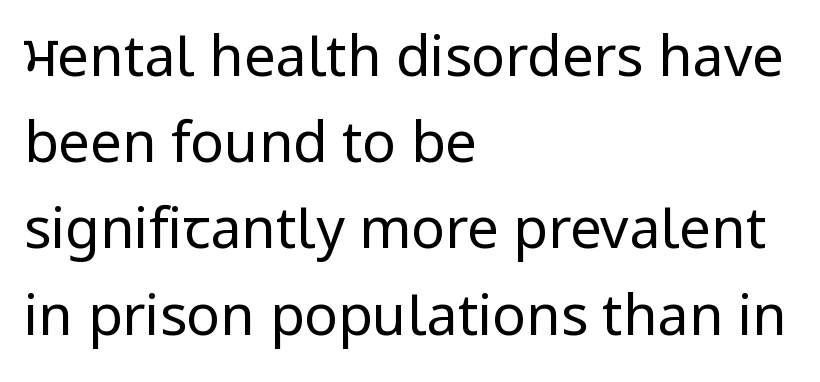
Q: Is the text bold? A: No.
Q: Is the text italic (slanted)? A: No, it is upright.
Q: Is the typeface a serif or a sans-serif typeface? A: Sans-serif.
Q: Is the text underlined? A: No.
Q: How is the paragraph aligned? A: Left-aligned.
Q: Is the spacing between letters normal or unusually wide? A: Normal.
Q: Is the spacing between lines tight, normal or loose? A: Normal.
Q: Width (condensed, normal, or wide)? A: Normal.
Q: Stroke contrast? A: Low.
Q: x-height? A: Medium.
Q: Monospaced? A: No.
